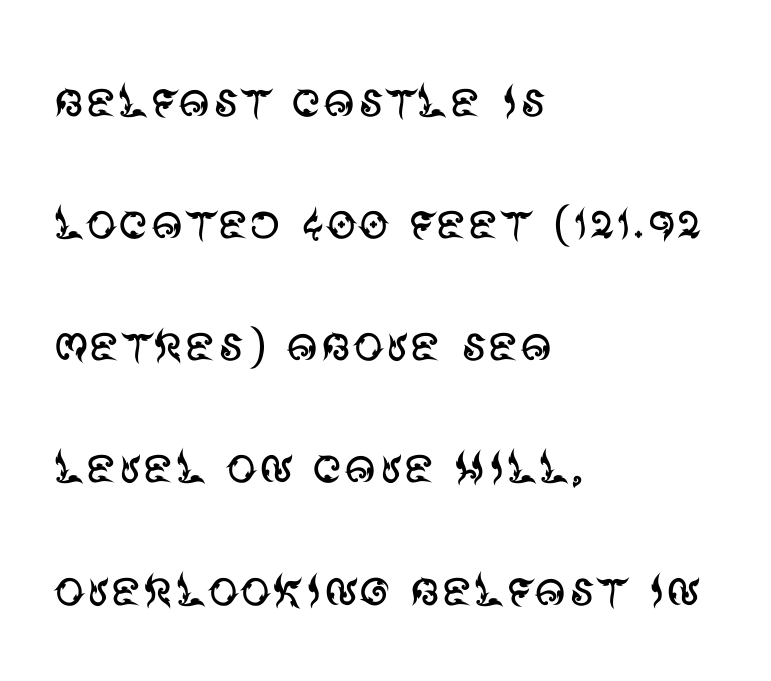
The image shows 62 px regular-weight sans-serif type, upright; set left-aligned, loose line spacing (1.97x), normal letter spacing, not underlined; medium stroke contrast and a large x-height.
